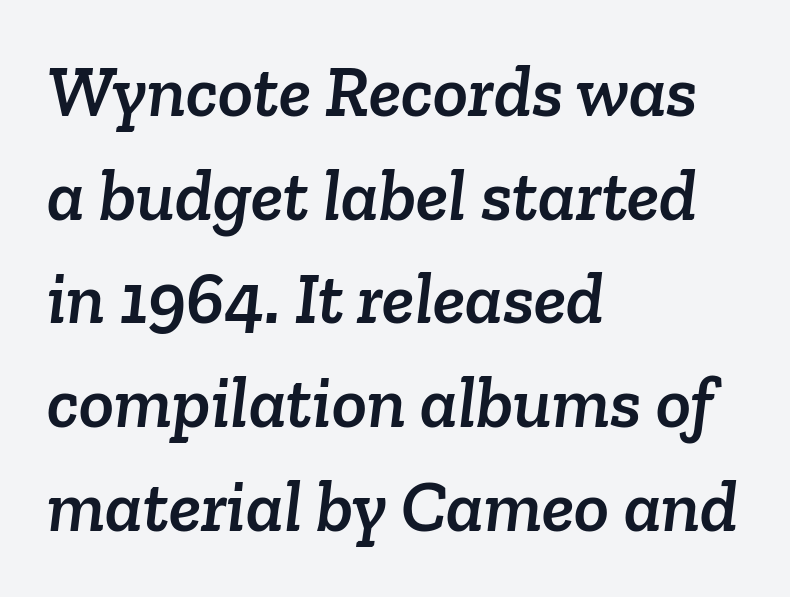
The image shows 73 px serif type; set left-aligned, normal line spacing (1.42x), normal letter spacing, not underlined; low stroke contrast and a medium x-height.
